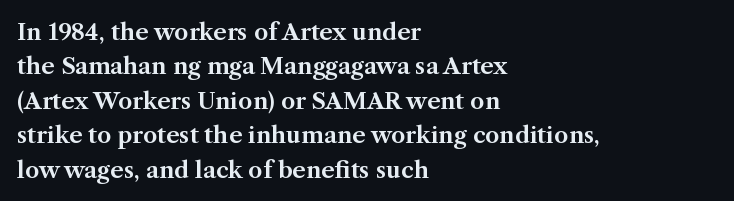
Q: Is the text italic (slanted)? A: No, it is upright.
Q: Is the text underlined? A: No.
Q: How is the paragraph aligned? A: Left-aligned.
Q: Is the spacing between letters normal or unusually wide? A: Normal.
Q: Is the spacing between lines tight, normal or loose? A: Normal.
